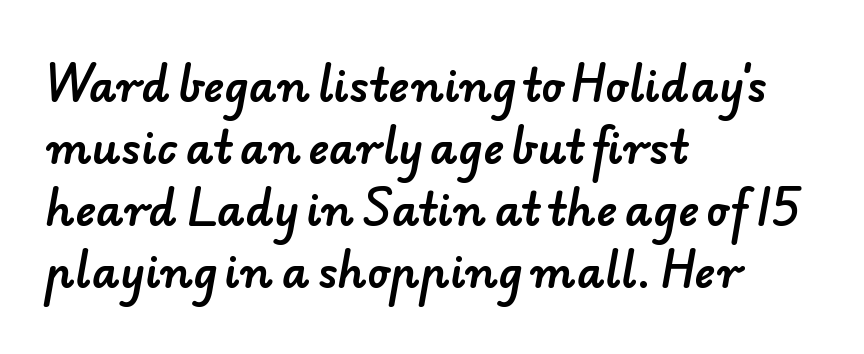
The image shows 44 px sans-serif type; set left-aligned, normal line spacing (1.41x), normal letter spacing, not underlined; low stroke contrast and a small x-height.
